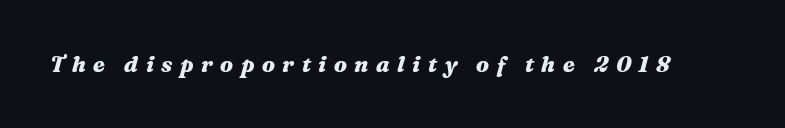
The image shows 22 px bold type, italic (leaning right); set unusually wide letter spacing (+0.34 em), not underlined.
